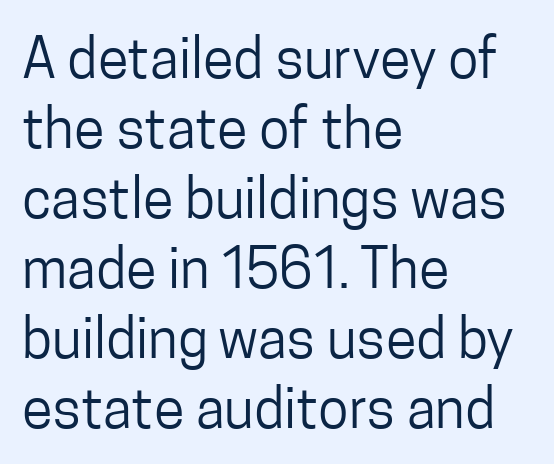
The image shows 56 px regular-weight, condensed sans-serif type, upright; set left-aligned, normal line spacing (1.25x), normal letter spacing, not underlined; low stroke contrast and a medium x-height.
